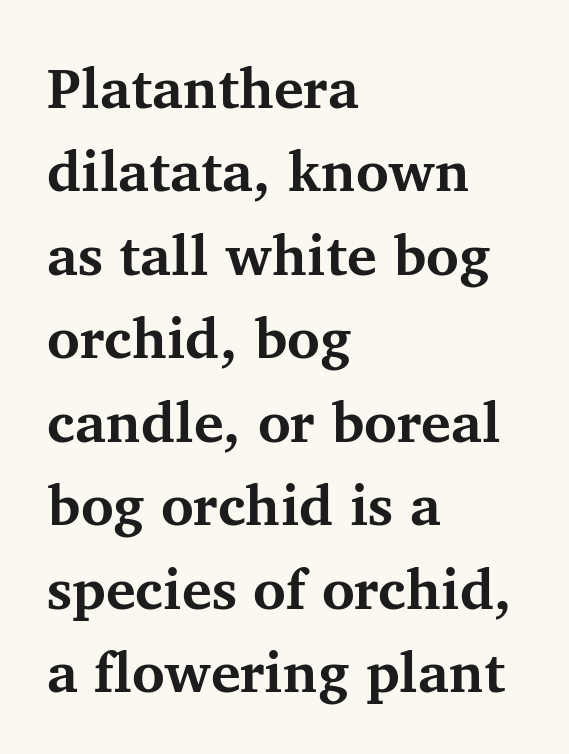
Q: Is the text bold? A: Yes.
Q: Is the text italic (slanted)? A: No, it is upright.
Q: Is the typeface a serif or a sans-serif typeface? A: Serif.
Q: Is the text underlined? A: No.
Q: How is the paragraph aligned? A: Left-aligned.
Q: Is the spacing between letters normal or unusually wide? A: Normal.
Q: Is the spacing between lines tight, normal or loose? A: Normal.
Q: Width (condensed, normal, or wide)? A: Normal.
Q: Stroke contrast? A: Medium.
Q: x-height? A: Medium.
Q: Monospaced? A: No.
